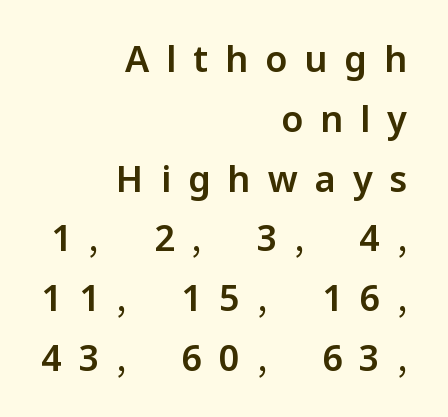
Q: Is the text italic (slanted)? A: No, it is upright.
Q: Is the typeface a serif or a sans-serif typeface? A: Sans-serif.
Q: Is the text underlined? A: No.
Q: How is the paragraph aligned? A: Right-aligned.
Q: Is the spacing between letters normal or unusually wide? A: Unusually wide.
Q: Is the spacing between lines tight, normal or loose? A: Normal.
Q: Width (condensed, normal, or wide)? A: Normal.
Q: Stroke contrast? A: Low.
Q: x-height? A: Medium.
Q: Monospaced? A: No.
